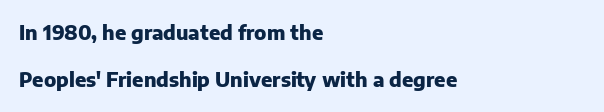
The tracking reads as untouched default to a designer's eye. On the weight axis this lands at bold, roughly 700. The strip under each line holds only bare page. Typeset ragged right — the left edge is the straight one. This sample uses an upright cut, with every glyph sitting square on the baseline.
